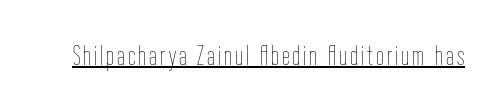
Q: Is the text bold? A: No.
Q: Is the text italic (slanted)? A: No, it is upright.
Q: Is the text underlined? A: Yes.
Q: Width (condensed, normal, or wide)? A: Condensed.
Q: Stroke contrast? A: Low.
Q: x-height? A: Medium.
Q: Monospaced? A: No.
